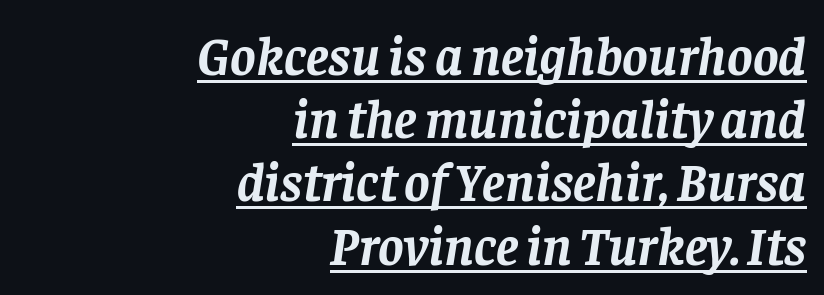
The image shows 54 px semibold serif type, italic (leaning right); set right-aligned, line spacing 1.17x, normal letter spacing, underlined; low stroke contrast and a large x-height.
